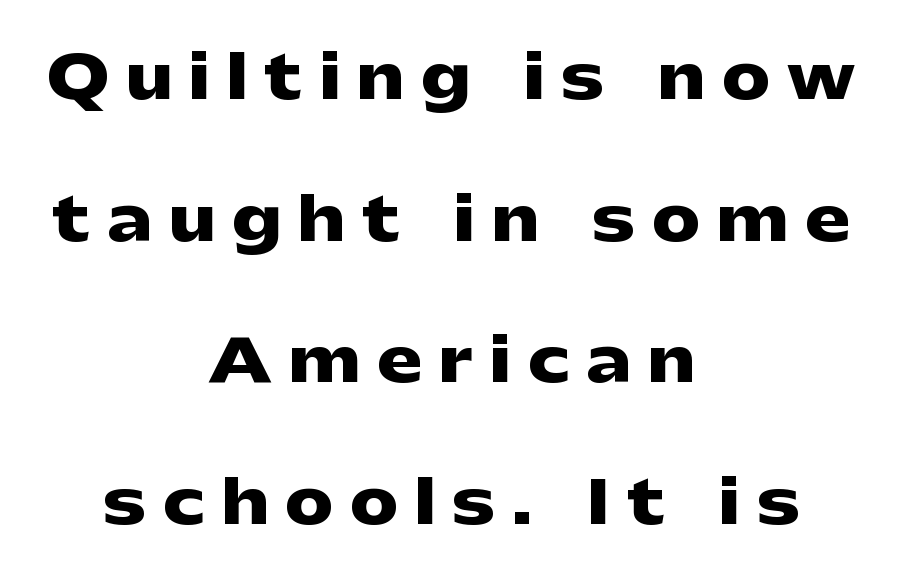
If you folded the block vertically in half, each line would mirror itself in length. The rendering uses natural spacing where letterforms have individual widths. The passage shown is typeset with a sans-serif family. Leading: increased. Caption: expanded tracking, letters set apart.
